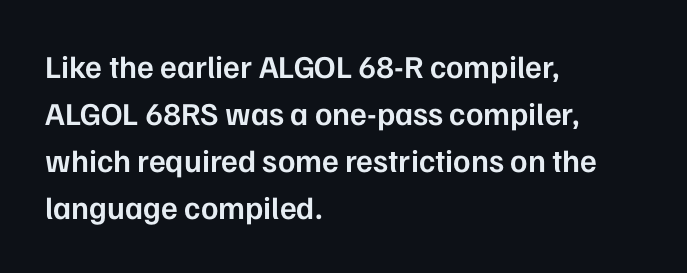
Q: Is the text bold? A: Semi-bold.
Q: Is the text italic (slanted)? A: No, it is upright.
Q: Is the typeface a serif or a sans-serif typeface? A: Sans-serif.
Q: Is the text underlined? A: No.
Q: How is the paragraph aligned? A: Left-aligned.
Q: Is the spacing between letters normal or unusually wide? A: Normal.
Q: Is the spacing between lines tight, normal or loose? A: Normal.
Q: Width (condensed, normal, or wide)? A: Normal.
Q: Stroke contrast? A: Low.
Q: x-height? A: Medium.
Q: Monospaced? A: No.
